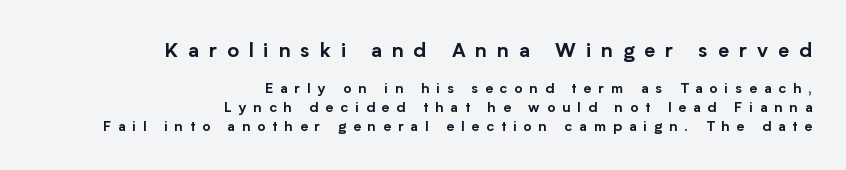
{"italic": "no", "underline": "no", "align": "right", "line_spacing": "normal", "line_spacing_ratio": 1.36, "letter_spacing": "wide", "letter_spacing_em": 0.5, "larger_block": "first", "size_ratio": 1.43, "glyph_px": 20}
